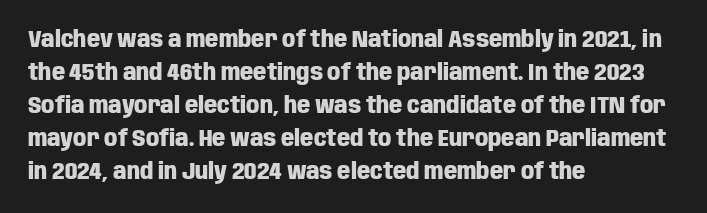
The image shows 23 px bold type, upright; set left-aligned, normal line spacing (1.43x), normal letter spacing, not underlined.
